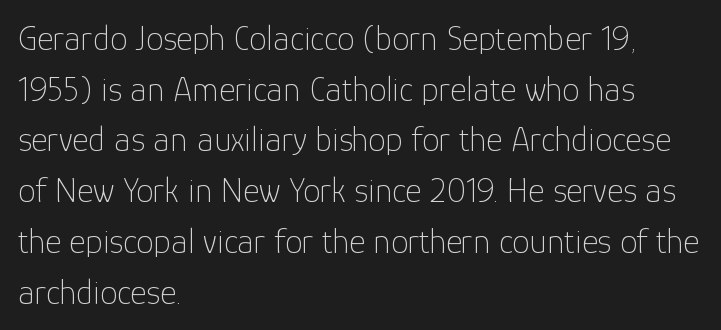
{"serif": "no", "italic": "no", "bold": "no", "weight": "thin", "width": "normal", "stroke_contrast": "low", "x_height": "medium", "monospaced": "no", "underline": "no", "align": "left", "line_spacing": "normal", "line_spacing_ratio": 1.45, "letter_spacing": "normal", "letter_spacing_em": 0.0, "glyph_px": 35}
